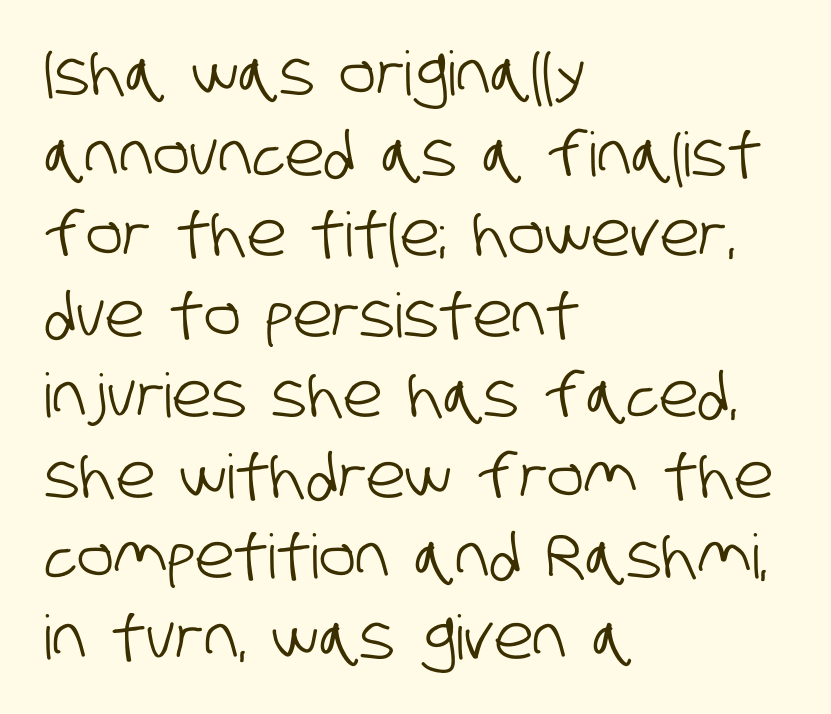
The image shows 61 px condensed sans-serif type; set left-aligned, normal line spacing (1.32x), normal letter spacing, not underlined; low stroke contrast and a large x-height.
